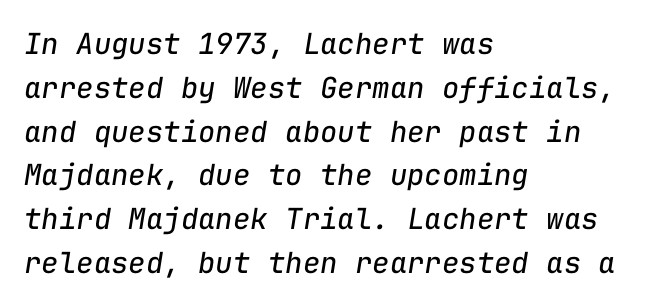
The image shows 29 px regular-weight type, italic (leaning right), monospaced; set left-aligned, normal line spacing (1.51x), normal letter spacing, not underlined; low stroke contrast and a medium x-height.
